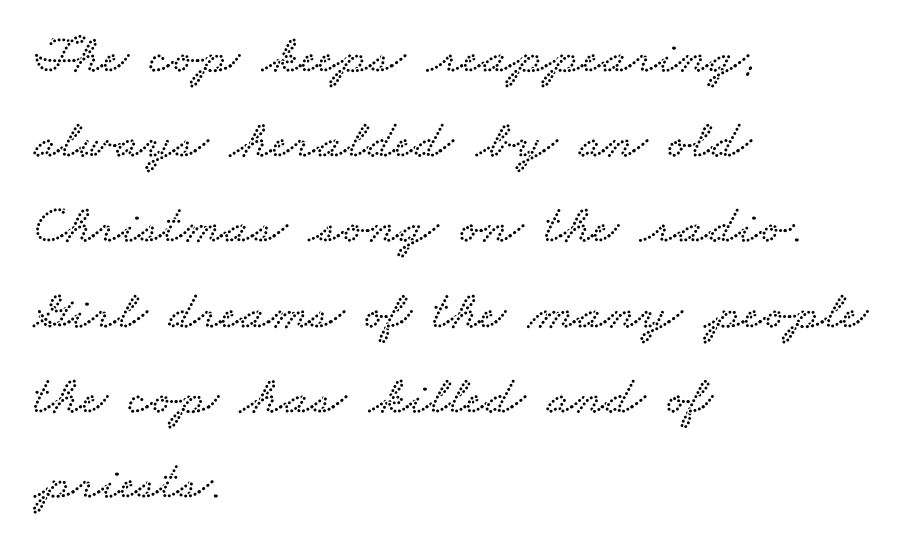
The image shows 55 px wide serif type; set left-aligned, normal line spacing (1.55x), normal letter spacing, not underlined; low stroke contrast and a small x-height.
